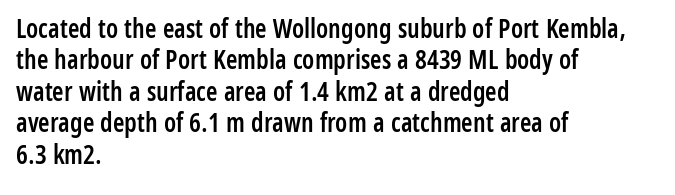
{"italic": "no", "bold": "semi", "underline": "no", "align": "left", "line_spacing_ratio": 1.21, "letter_spacing": "normal", "letter_spacing_em": 0.0, "glyph_px": 26}
